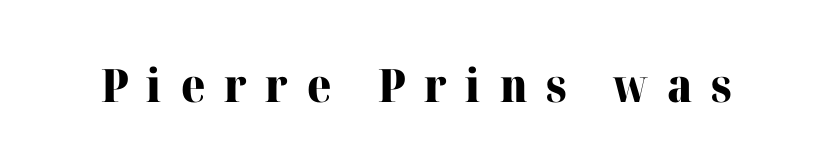
Looks like regular typesetting: each glyph gets only the width it needs. The axis of the letterforms is exactly vertical. Letter spacing: wide. Rule under the text: the space is simply empty. The characters display serif detailing at their extremities.
